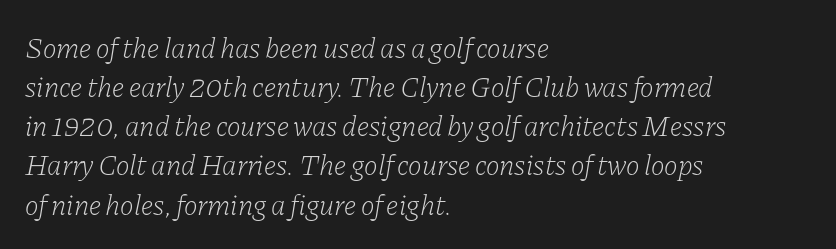
Q: Is the text bold? A: No.
Q: Is the text italic (slanted)? A: Yes, it leans right by about 11 degrees.
Q: Is the typeface a serif or a sans-serif typeface? A: Serif.
Q: Is the text underlined? A: No.
Q: How is the paragraph aligned? A: Left-aligned.
Q: Is the spacing between letters normal or unusually wide? A: Normal.
Q: Is the spacing between lines tight, normal or loose? A: Normal.
Q: Width (condensed, normal, or wide)? A: Normal.
Q: Stroke contrast? A: Low.
Q: x-height? A: Medium.
Q: Monospaced? A: No.
